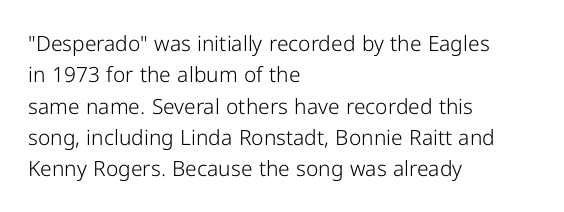
The image shows 21 px text type, upright; set left-aligned, normal line spacing (1.49x), normal letter spacing, not underlined.
